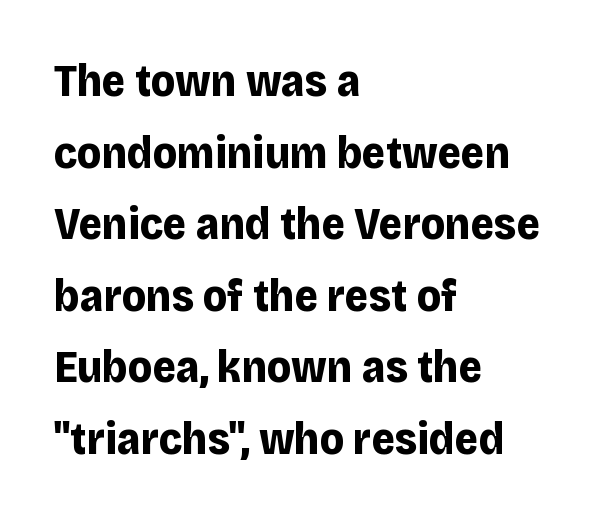
{"serif": "no", "italic": "no", "bold": "yes", "weight": "bold", "width": "normal", "stroke_contrast": "low", "x_height": "large", "monospaced": "no", "underline": "no", "align": "left", "line_spacing": "normal", "line_spacing_ratio": 1.59, "letter_spacing": "normal", "letter_spacing_em": 0.0, "glyph_px": 45}
